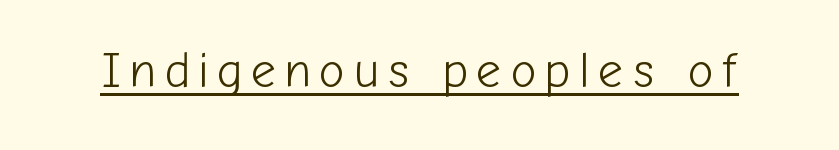
The image shows 49 px light sans-serif type, upright; set underlined; low stroke contrast and a medium x-height.
